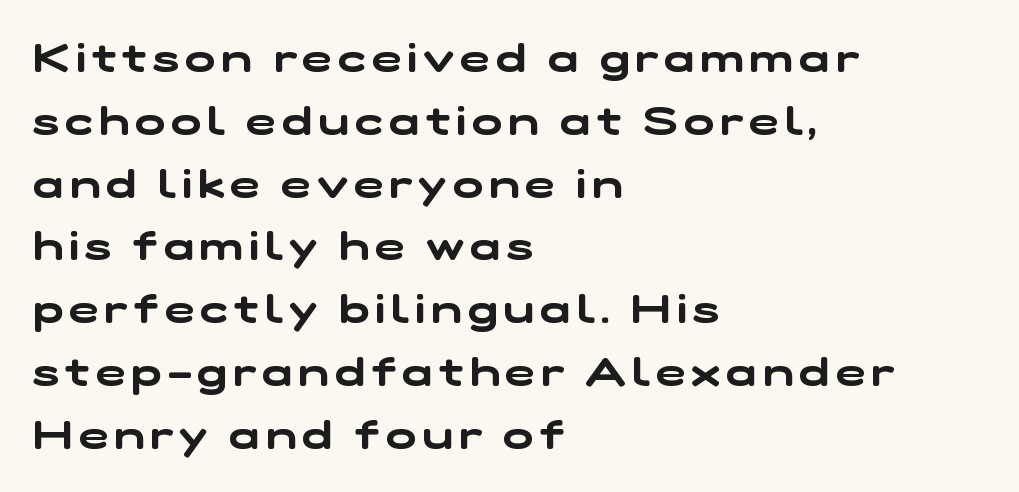
These lines are composed in type without serifs. Each letter keeps its own natural width here, so spacing adapts to shape. The passage is arranged the way most books set body copy — flush left. The space directly below the letters is spotless. Leading matches the norm, producing a regular column.
